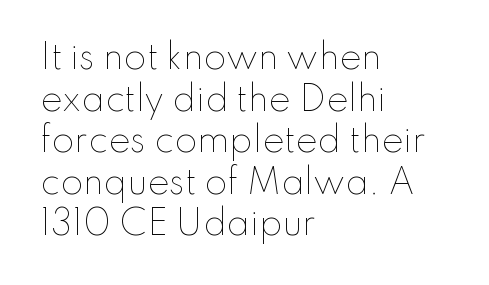
The image shows 33 px thin type, upright; set left-aligned, normal line spacing (1.26x), normal letter spacing, not underlined; low stroke contrast and a small x-height.
